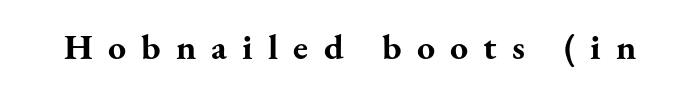
{"serif": "yes", "italic": "no", "bold": "yes", "weight": "bold", "width": "normal", "stroke_contrast": "medium", "x_height": "small", "monospaced": "no", "underline": "no", "letter_spacing": "wide", "letter_spacing_em": 0.42, "glyph_px": 36}
